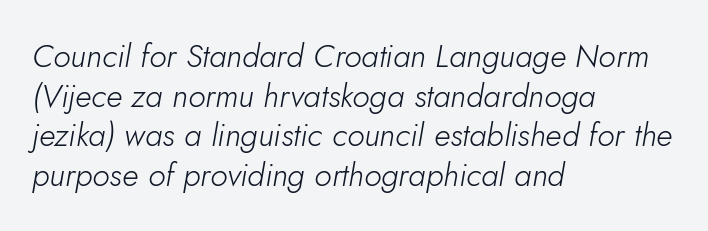
The image shows 32 px light type, italic (leaning right); set left-aligned, line spacing 1.24x, normal letter spacing, not underlined; low stroke contrast and a small x-height.
